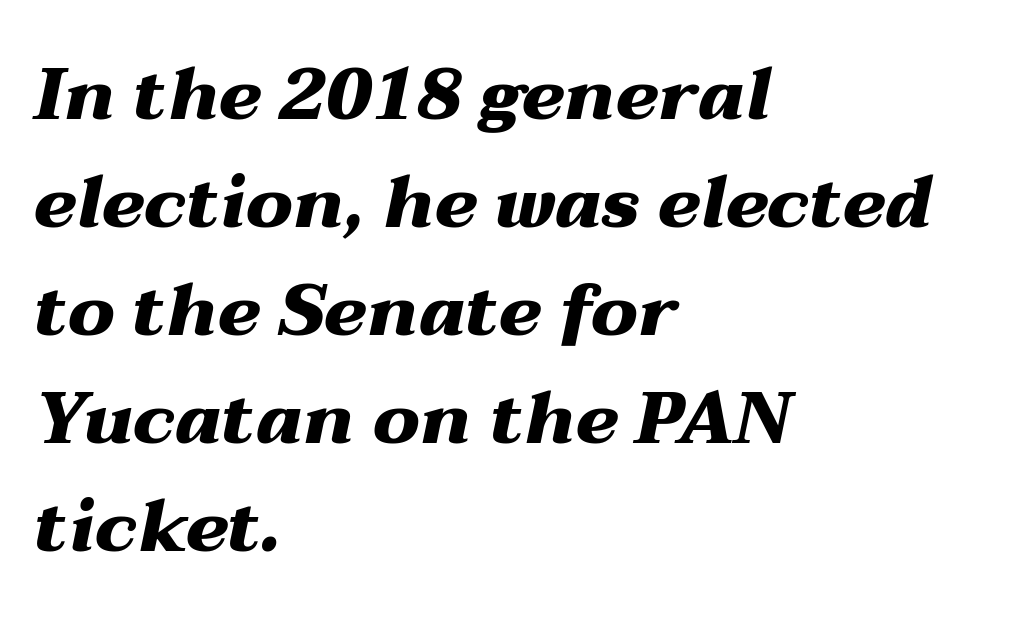
The space between consecutive lines is moderate. Descenders are the only things crossing below the line. Looking at the ascenders, they clearly lean. Is this a fixed-width face? No — the glyphs have proportional, varying widths. Pretty heavy lettering here — definitely bold. Line beginnings align vertically; line endings do not.
